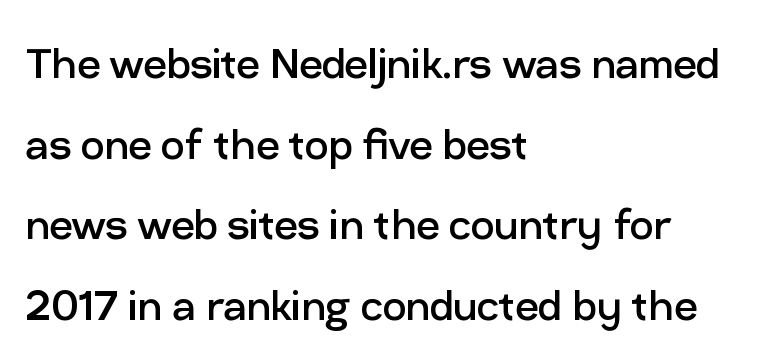
Q: Is the text bold? A: No.
Q: Is the text italic (slanted)? A: No, it is upright.
Q: Is the typeface a serif or a sans-serif typeface? A: Sans-serif.
Q: Is the text underlined? A: No.
Q: How is the paragraph aligned? A: Left-aligned.
Q: Is the spacing between letters normal or unusually wide? A: Normal.
Q: Is the spacing between lines tight, normal or loose? A: Normal.
Q: Width (condensed, normal, or wide)? A: Normal.
Q: Stroke contrast? A: Low.
Q: x-height? A: Medium.
Q: Monospaced? A: No.
